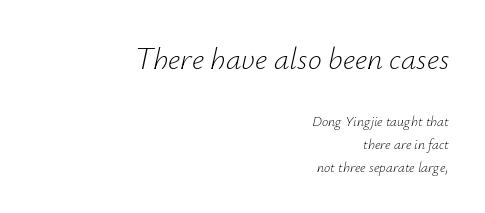
The image shows 31 px light type, italic (leaning right); set right-aligned, normal line spacing (1.63x), normal letter spacing, not underlined; the first (top) block is 2.21x larger; low stroke contrast and a small x-height.
